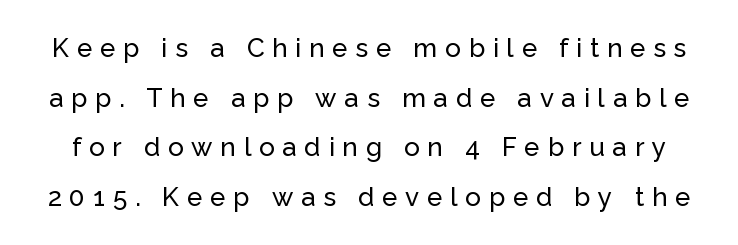
{"italic": "no", "underline": "no", "line_spacing": "loose", "line_spacing_ratio": 1.91, "letter_spacing": "wide", "letter_spacing_em": 0.3, "glyph_px": 26}
